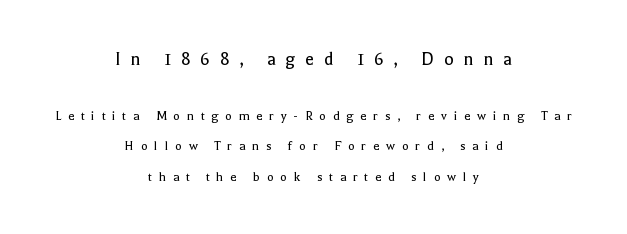
The image shows 20 px text type, upright; set centered, loose line spacing (2.16x), unusually wide letter spacing (+0.49 em), not underlined; the first (top) block is 1.43x larger.
